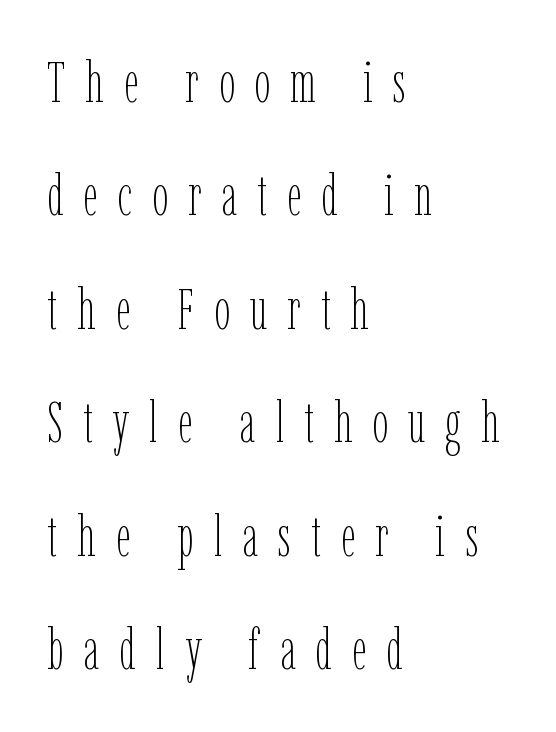
Q: Is the text bold? A: No.
Q: Is the text italic (slanted)? A: No, it is upright.
Q: Is the text underlined? A: No.
Q: How is the paragraph aligned? A: Left-aligned.
Q: Is the spacing between letters normal or unusually wide? A: Unusually wide.
Q: Is the spacing between lines tight, normal or loose? A: Loose.
Q: Width (condensed, normal, or wide)? A: Condensed.
Q: Stroke contrast? A: Low.
Q: x-height? A: Medium.
Q: Monospaced? A: No.
